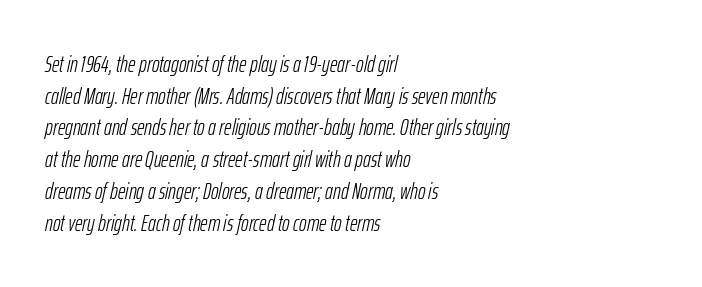
Q: Is the text bold? A: No.
Q: Is the text italic (slanted)? A: Yes, it leans right by about 12 degrees.
Q: Is the text underlined? A: No.
Q: How is the paragraph aligned? A: Left-aligned.
Q: Is the spacing between letters normal or unusually wide? A: Normal.
Q: Is the spacing between lines tight, normal or loose? A: Normal.
